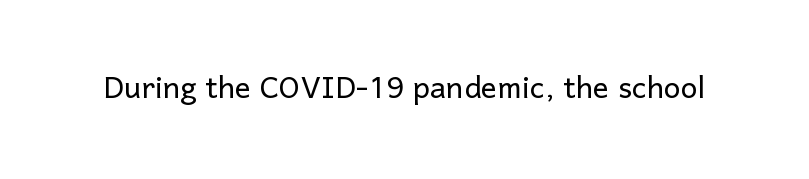
{"serif": "no", "italic": "no", "bold": "no", "weight": "light", "width": "normal", "stroke_contrast": "low", "x_height": "medium", "monospaced": "no", "underline": "no", "letter_spacing": "normal", "letter_spacing_em": 0.0, "glyph_px": 40}
